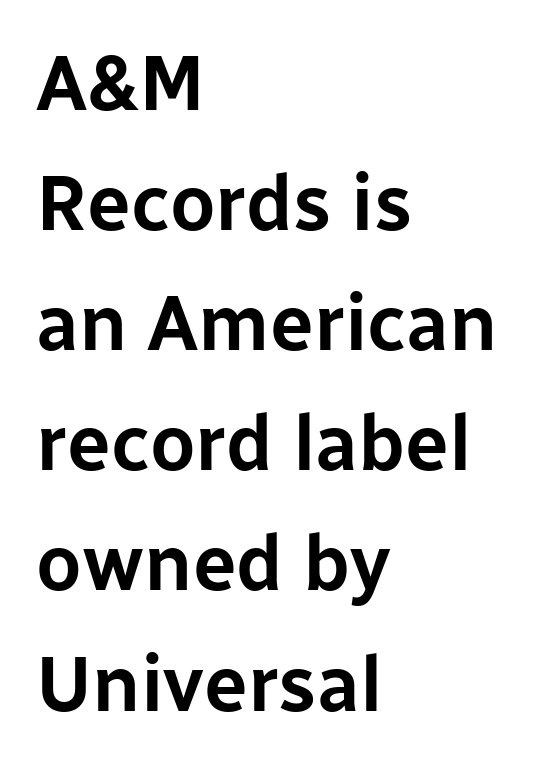
Q: Is the text italic (slanted)? A: No, it is upright.
Q: Is the typeface a serif or a sans-serif typeface? A: Sans-serif.
Q: Is the text underlined? A: No.
Q: How is the paragraph aligned? A: Left-aligned.
Q: Is the spacing between letters normal or unusually wide? A: Normal.
Q: Is the spacing between lines tight, normal or loose? A: Normal.
Q: Width (condensed, normal, or wide)? A: Normal.
Q: Stroke contrast? A: Low.
Q: x-height? A: Medium.
Q: Monospaced? A: No.
